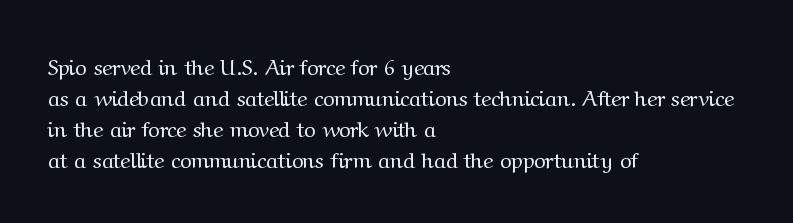
The image shows 22 px text type, upright; set left-aligned, normal line spacing (1.41x), normal letter spacing, not underlined.
